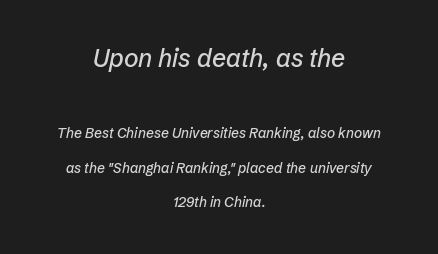
Would a proofreader flag this as italicized? Yes. What stands out about the letter spacing? Nothing — it is the standard amount. Vertical spacing — loose. The lines in this sample share a center point and differ in where they start and stop. Character size in the leading block exceeds that of the trailing block.
